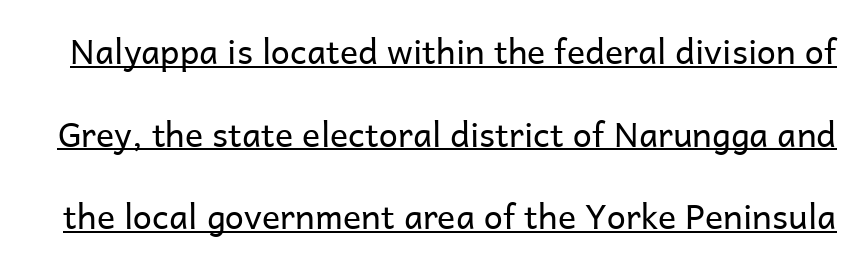
Q: Is the text bold? A: No.
Q: Is the text italic (slanted)? A: No, it is upright.
Q: Is the typeface a serif or a sans-serif typeface? A: Sans-serif.
Q: Is the text underlined? A: Yes.
Q: Is the spacing between letters normal or unusually wide? A: Normal.
Q: Is the spacing between lines tight, normal or loose? A: Loose.
Q: Width (condensed, normal, or wide)? A: Normal.
Q: Stroke contrast? A: Low.
Q: x-height? A: Medium.
Q: Monospaced? A: No.
